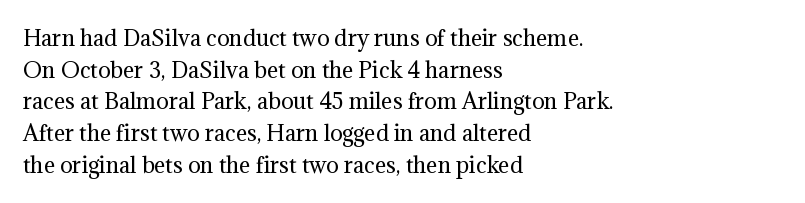
{"italic": "no", "bold": "no", "underline": "no", "align": "left", "line_spacing": "normal", "line_spacing_ratio": 1.51, "letter_spacing": "normal", "letter_spacing_em": 0.0, "glyph_px": 21}
